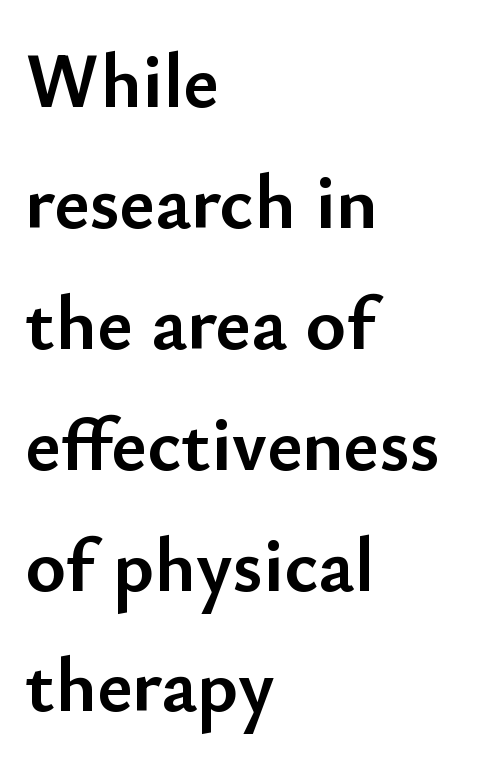
Q: Is the text bold? A: Yes.
Q: Is the text italic (slanted)? A: No, it is upright.
Q: Is the typeface a serif or a sans-serif typeface? A: Sans-serif.
Q: Is the text underlined? A: No.
Q: How is the paragraph aligned? A: Left-aligned.
Q: Is the spacing between letters normal or unusually wide? A: Normal.
Q: Is the spacing between lines tight, normal or loose? A: Normal.
Q: Width (condensed, normal, or wide)? A: Normal.
Q: Stroke contrast? A: Low.
Q: x-height? A: Small.
Q: Monospaced? A: No.
